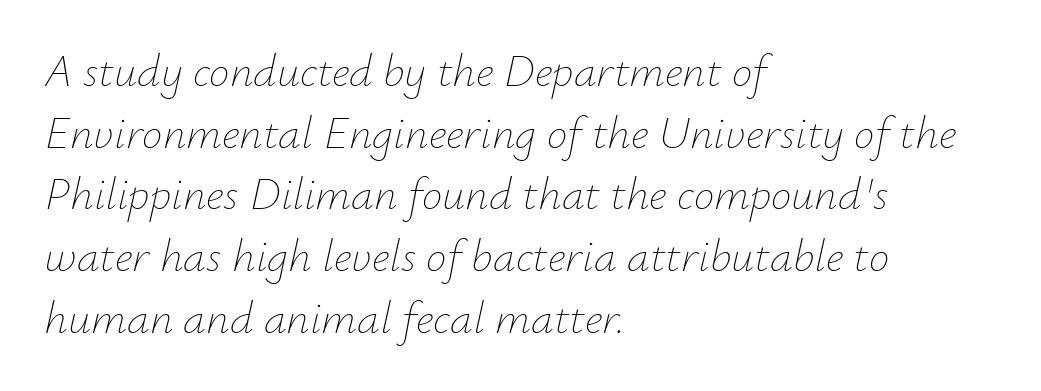
The image shows 46 px thin type, italic (leaning right); set left-aligned, normal line spacing (1.34x), normal letter spacing, not underlined; low stroke contrast and a small x-height.
